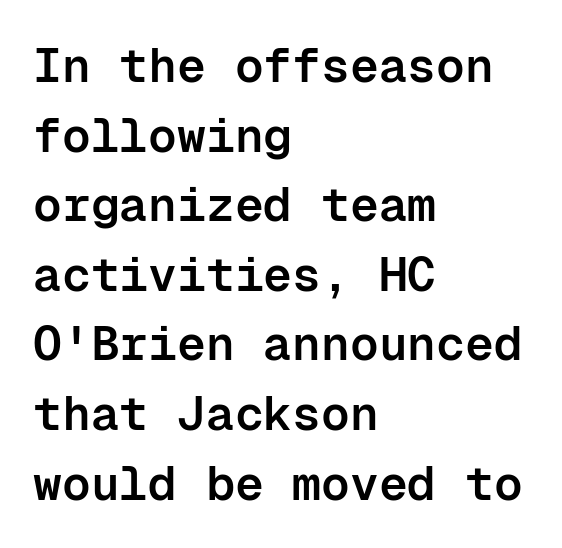
The letters stand upright; this is a roman face. The face used here is rendered with its standard letterfit. Set as a demibold, roughly 600 on the weight scale. The designer left line spacing at the default.
